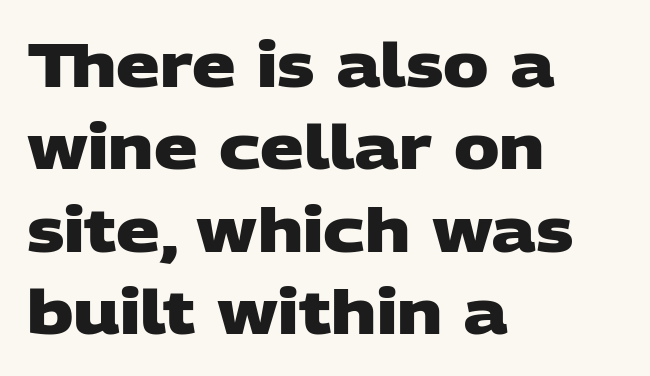
{"serif": "no", "bold": "yes", "weight": "heavy", "width": "wide", "stroke_contrast": "low", "x_height": "large", "monospaced": "no", "underline": "no", "align": "left", "line_spacing": "normal", "line_spacing_ratio": 1.35, "letter_spacing": "normal", "letter_spacing_em": 0.0, "glyph_px": 61}
